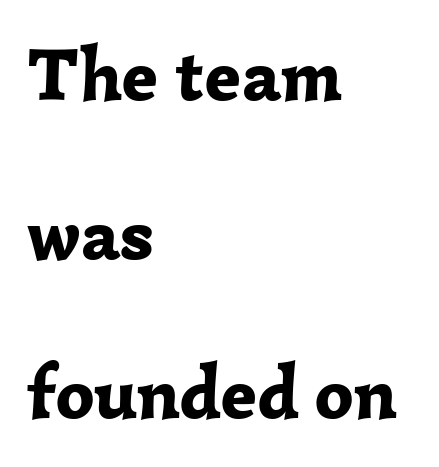
The image shows 75 px bold serif type, upright; set left-aligned, loose line spacing (2.12x), normal letter spacing, not underlined; low stroke contrast and a medium x-height.
